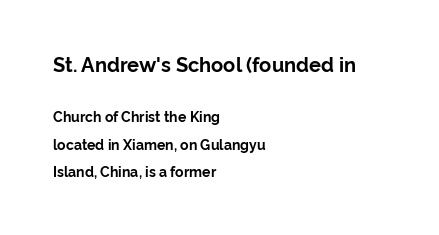
The letters sit at their default tracking, neither squeezed nor spread. Of the two passages, the one on top uses the larger point size. Posture: upright roman. The strip under each line holds only bare page.
